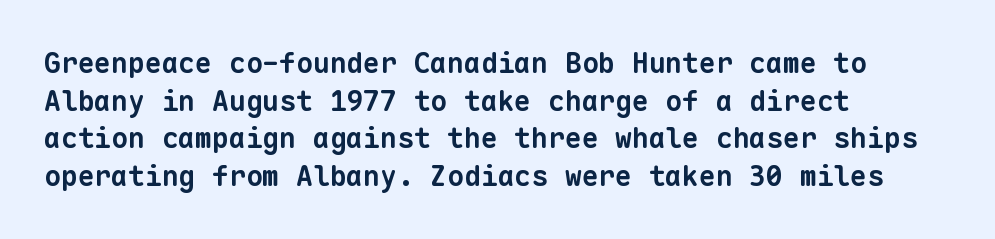
Q: Is the text bold? A: Yes.
Q: Is the typeface a serif or a sans-serif typeface? A: Sans-serif.
Q: Is the text underlined? A: No.
Q: How is the paragraph aligned? A: Left-aligned.
Q: Is the spacing between letters normal or unusually wide? A: Normal.
Q: Is the spacing between lines tight, normal or loose? A: Normal.
Q: Width (condensed, normal, or wide)? A: Normal.
Q: Stroke contrast? A: Low.
Q: x-height? A: Medium.
Q: Monospaced? A: Yes.
